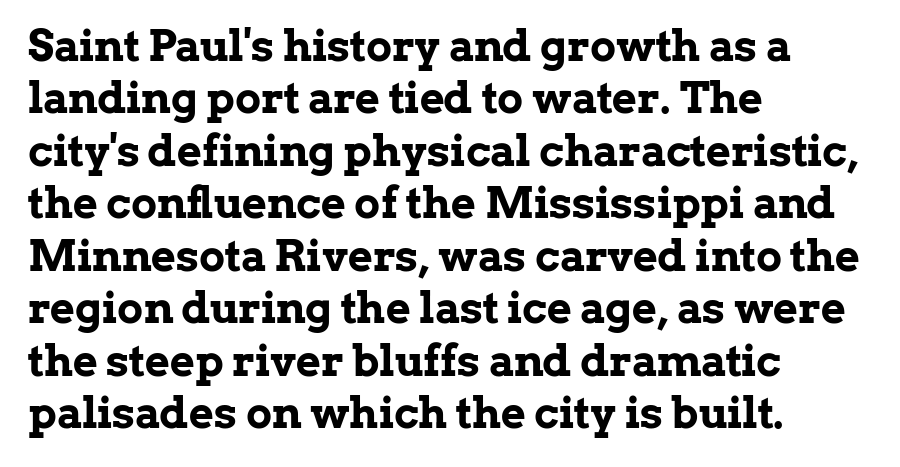
The image shows 43 px bold serif type, upright; set left-aligned, line spacing 1.22x, normal letter spacing, not underlined; low stroke contrast and a medium x-height.
